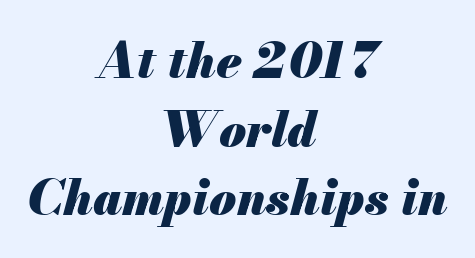
Q: Is the text bold? A: Yes.
Q: Is the text italic (slanted)? A: Yes, it leans right by about 13 degrees.
Q: Is the text underlined? A: No.
Q: How is the paragraph aligned? A: Centered.
Q: Is the spacing between letters normal or unusually wide? A: Normal.
Q: Is the spacing between lines tight, normal or loose? A: Normal.
Q: Width (condensed, normal, or wide)? A: Normal.
Q: Stroke contrast? A: Medium.
Q: x-height? A: Small.
Q: Monospaced? A: No.
